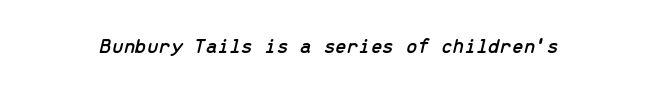
Q: Is the text italic (slanted)? A: Yes, it leans right by about 13 degrees.
Q: Is the text underlined? A: No.
Q: Is the spacing between letters normal or unusually wide? A: Normal.
